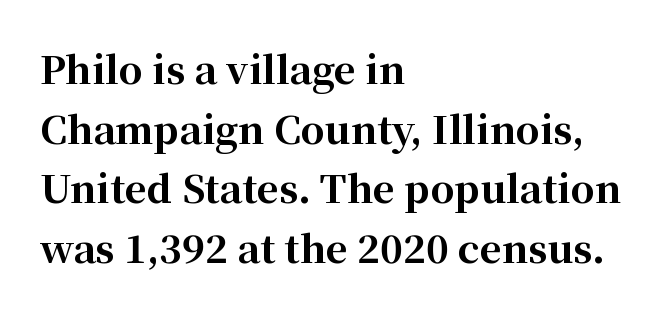
Q: Is the text bold? A: Yes.
Q: Is the text italic (slanted)? A: No, it is upright.
Q: Is the typeface a serif or a sans-serif typeface? A: Serif.
Q: Is the text underlined? A: No.
Q: How is the paragraph aligned? A: Left-aligned.
Q: Is the spacing between letters normal or unusually wide? A: Normal.
Q: Is the spacing between lines tight, normal or loose? A: Normal.
Q: Width (condensed, normal, or wide)? A: Normal.
Q: Stroke contrast? A: High.
Q: x-height? A: Medium.
Q: Monospaced? A: No.
